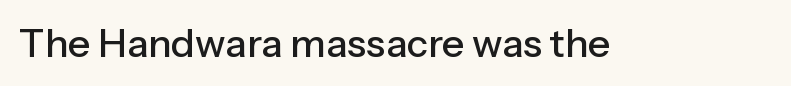
Vertical strokes here are truly vertical. Type without underlining. Here the designer chose a conventional face with non-uniform glyph widths. Font category for this specimen: sans-serif.
